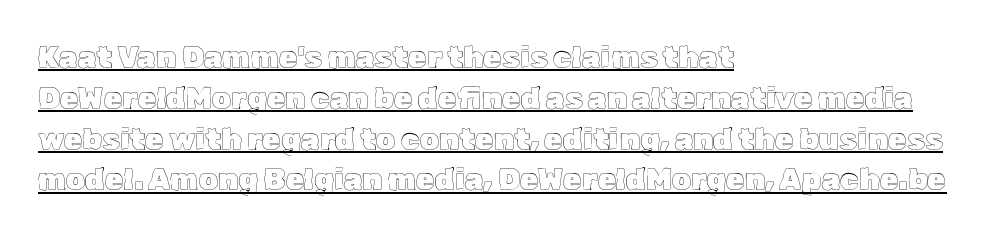
{"italic": "no", "width": "normal", "x_height": "medium", "monospaced": "no", "underline": "yes", "align": "left", "line_spacing": "normal", "line_spacing_ratio": 1.36, "letter_spacing": "normal", "letter_spacing_em": 0.0, "glyph_px": 30}
